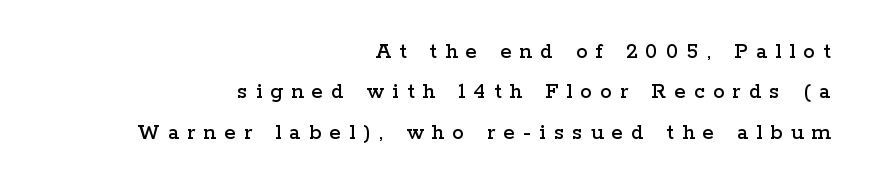
{"italic": "no", "underline": "no", "align": "right", "line_spacing_ratio": 1.76, "letter_spacing": "wide", "letter_spacing_em": 0.36, "glyph_px": 23}
